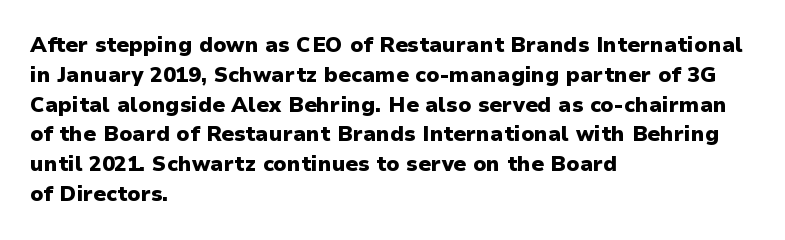
The image shows 21 px bold type, upright; set left-aligned, normal line spacing (1.42x), normal letter spacing, not underlined.
